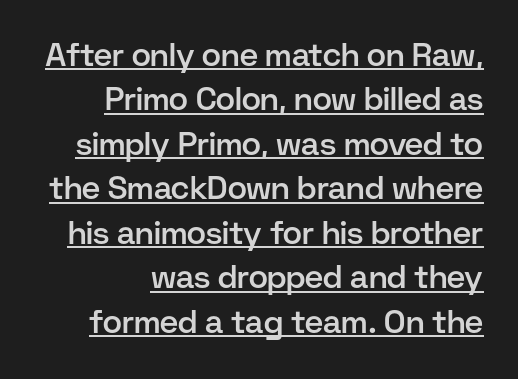
The image shows 32 px semibold sans-serif type, upright; set right-aligned, normal line spacing (1.39x), normal letter spacing, underlined; low stroke contrast and a medium x-height.
